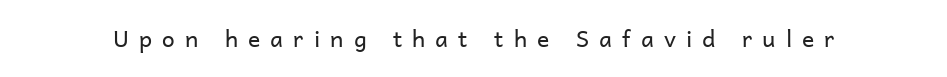
Q: Is the text bold? A: No.
Q: Is the text italic (slanted)? A: No, it is upright.
Q: Is the text underlined? A: No.
Q: Is the spacing between letters normal or unusually wide? A: Unusually wide.
